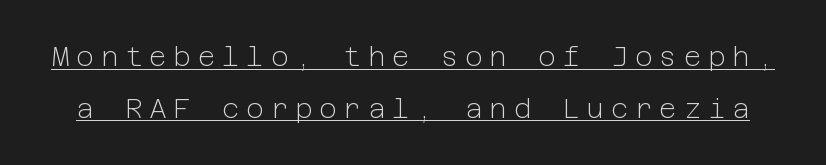
The image shows 27 px text type, upright; set loose line spacing (1.91x), unusually wide letter spacing (+0.25 em), underlined.
